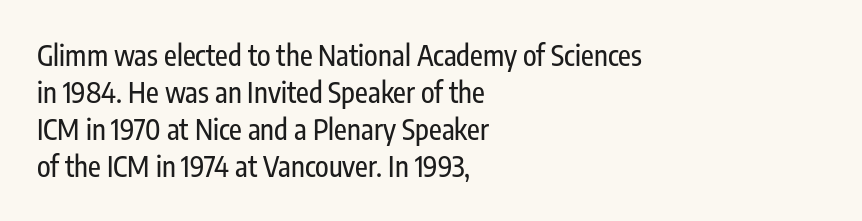
Q: Is the text italic (slanted)? A: No, it is upright.
Q: Is the typeface a serif or a sans-serif typeface? A: Sans-serif.
Q: Is the text underlined? A: No.
Q: How is the paragraph aligned? A: Left-aligned.
Q: Is the spacing between letters normal or unusually wide? A: Normal.
Q: Is the spacing between lines tight, normal or loose? A: Normal.
Q: Width (condensed, normal, or wide)? A: Condensed.
Q: Stroke contrast? A: Low.
Q: x-height? A: Medium.
Q: Monospaced? A: No.
